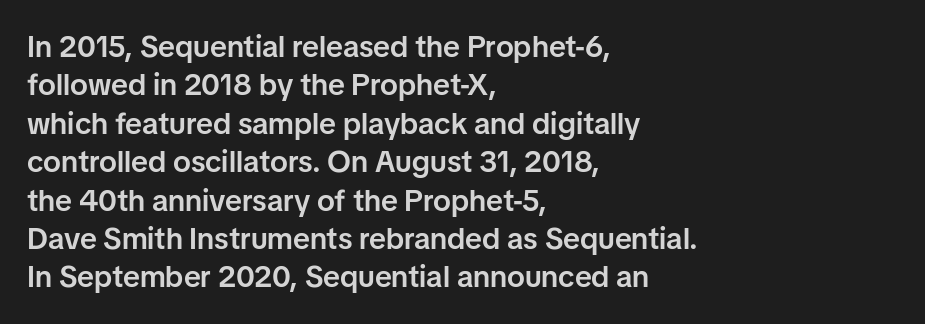
The image shows 30 px semibold sans-serif type, upright; set left-aligned, normal line spacing (1.28x), normal letter spacing, not underlined; low stroke contrast and a medium x-height.
